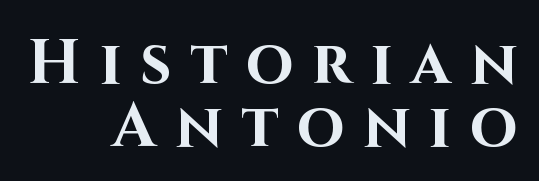
The image shows 61 px bold sans-serif type, upright; set right-aligned, tight line spacing (1.03x), unusually wide letter spacing (+0.31 em), not underlined; high stroke contrast and a large x-height.
